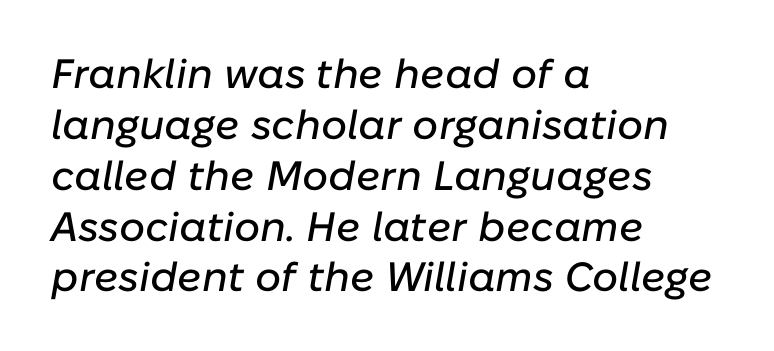
{"italic": "yes", "lean": "right", "slant_degrees": 10, "width": "normal", "stroke_contrast": "low", "x_height": "medium", "monospaced": "no", "underline": "no", "align": "left", "line_spacing_ratio": 1.24, "letter_spacing": "normal", "letter_spacing_em": 0.0, "glyph_px": 41}
